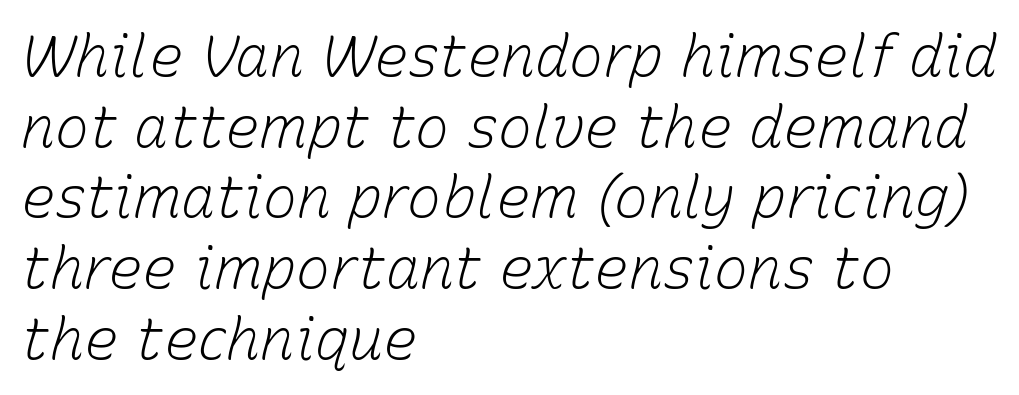
The image shows 57 px light type, italic (leaning right); set left-aligned, line spacing 1.24x, normal letter spacing, not underlined; low stroke contrast and a medium x-height.
